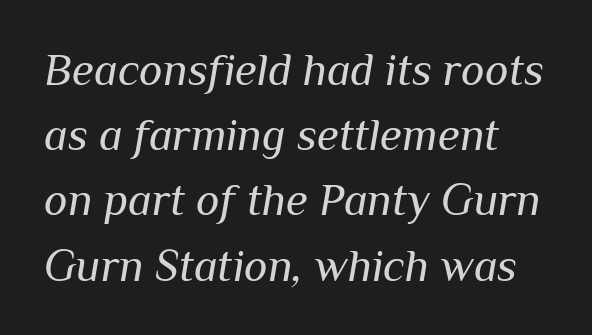
Q: Is the text bold? A: No.
Q: Is the text italic (slanted)? A: Yes, it leans right by about 10 degrees.
Q: Is the text underlined? A: No.
Q: Is the spacing between letters normal or unusually wide? A: Normal.
Q: Is the spacing between lines tight, normal or loose? A: Normal.
Q: Width (condensed, normal, or wide)? A: Normal.
Q: Stroke contrast? A: Medium.
Q: x-height? A: Medium.
Q: Monospaced? A: No.
